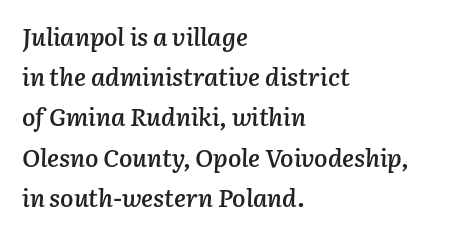
Q: Is the text bold? A: Semi-bold.
Q: Is the text italic (slanted)? A: Yes, it leans right by about 3 degrees.
Q: Is the text underlined? A: No.
Q: How is the paragraph aligned? A: Left-aligned.
Q: Is the spacing between letters normal or unusually wide? A: Normal.
Q: Is the spacing between lines tight, normal or loose? A: Normal.
